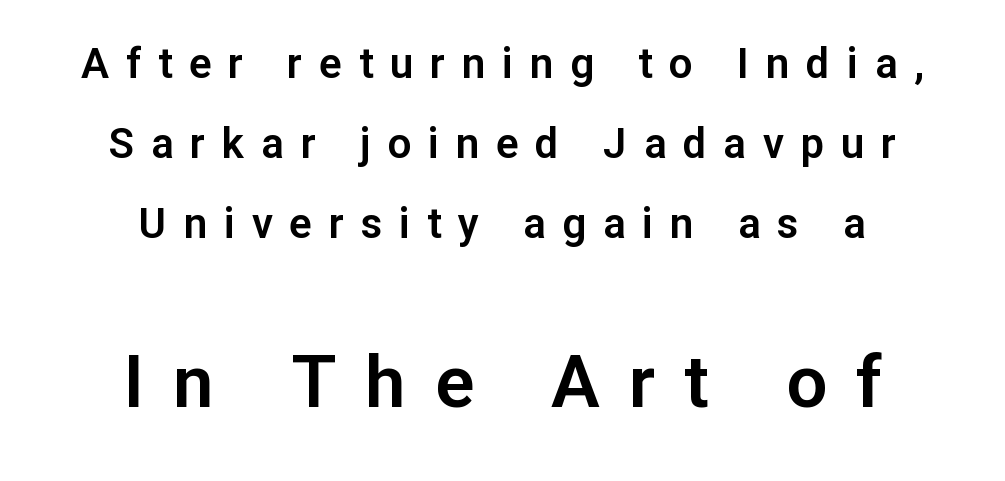
Q: Is the text italic (slanted)? A: No, it is upright.
Q: Is the typeface a serif or a sans-serif typeface? A: Sans-serif.
Q: Is the text underlined? A: No.
Q: How is the paragraph aligned? A: Centered.
Q: Is the spacing between letters normal or unusually wide? A: Unusually wide.
Q: Is the spacing between lines tight, normal or loose? A: Loose.
Q: Which block of text is set in a larger size, the first (top) or the second (bottom)? A: The second (bottom) one.
Q: Width (condensed, normal, or wide)? A: Normal.
Q: Stroke contrast? A: Low.
Q: x-height? A: Medium.
Q: Monospaced? A: No.
